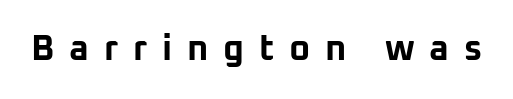
Q: Is the text bold? A: Yes.
Q: Is the text italic (slanted)? A: No, it is upright.
Q: Is the typeface a serif or a sans-serif typeface? A: Sans-serif.
Q: Is the text underlined? A: No.
Q: Is the spacing between letters normal or unusually wide? A: Unusually wide.
Q: Width (condensed, normal, or wide)? A: Normal.
Q: Stroke contrast? A: Low.
Q: x-height? A: Medium.
Q: Monospaced? A: No.
